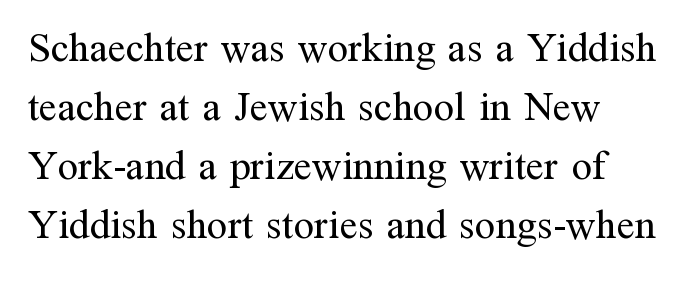
Standard letterfit; no display-style spreading of the glyphs. Bold? No — there's no thickening of the strokes. A typesetter would label this face a serif. Unlike italic type, these characters show no tilt at all.
